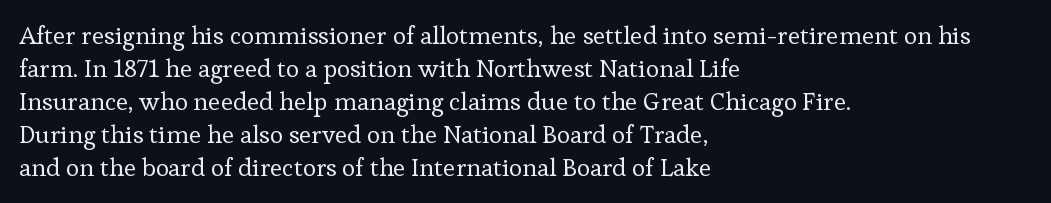
Q: Is the text bold? A: No.
Q: Is the text italic (slanted)? A: No, it is upright.
Q: Is the text underlined? A: No.
Q: How is the paragraph aligned? A: Left-aligned.
Q: Is the spacing between letters normal or unusually wide? A: Normal.
Q: Is the spacing between lines tight, normal or loose? A: Normal.
